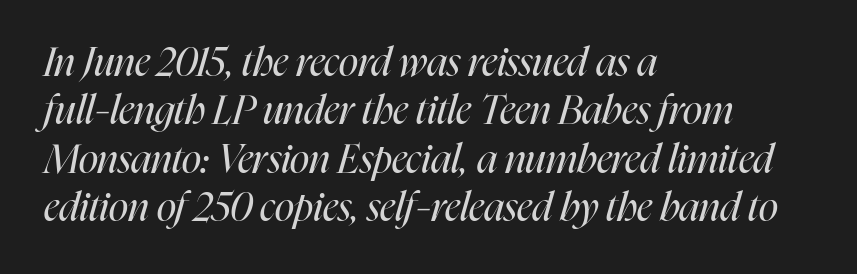
{"italic": "yes", "lean": "right", "slant_degrees": 16, "bold": "no", "weight": "regular", "width": "condensed", "stroke_contrast": "high", "x_height": "medium", "monospaced": "no", "underline": "no", "align": "left", "line_spacing_ratio": 1.21, "letter_spacing": "normal", "letter_spacing_em": 0.0, "glyph_px": 40}
